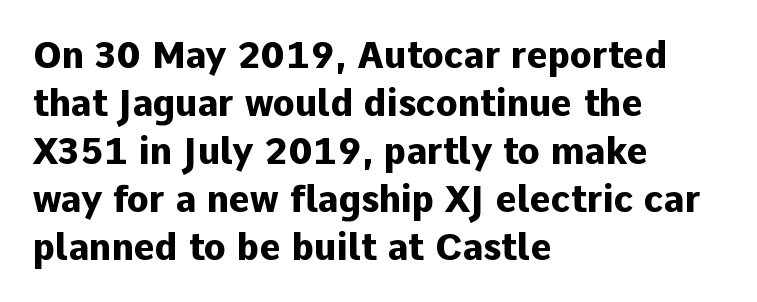
{"serif": "no", "italic": "no", "bold": "yes", "weight": "heavy", "width": "normal", "stroke_contrast": "low", "x_height": "medium", "monospaced": "no", "underline": "no", "align": "left", "line_spacing": "normal", "line_spacing_ratio": 1.33, "letter_spacing": "normal", "letter_spacing_em": 0.0, "glyph_px": 36}
